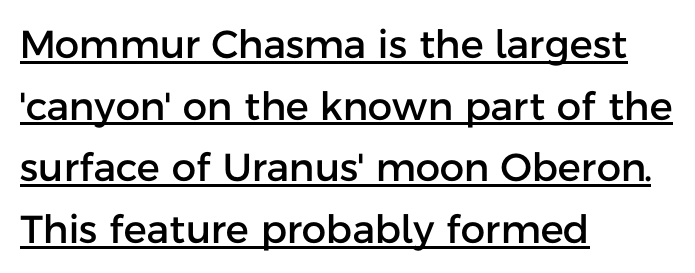
The image shows 39 px sans-serif type, upright; set left-aligned, normal line spacing (1.58x), normal letter spacing, underlined; low stroke contrast and a medium x-height.
